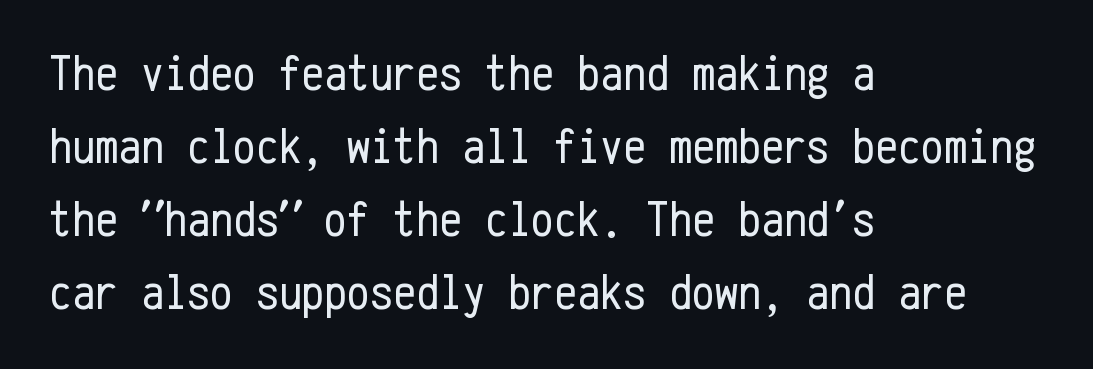
The line-height multiplier appears to be the usual default. Posture: upright roman. Are there feet on the stems? There aren't — it's a sans. Weight class: somewhere from thin through regular. Spacing verdict: monospaced, one width for all characters. No extra tracking has been applied to these lines.
